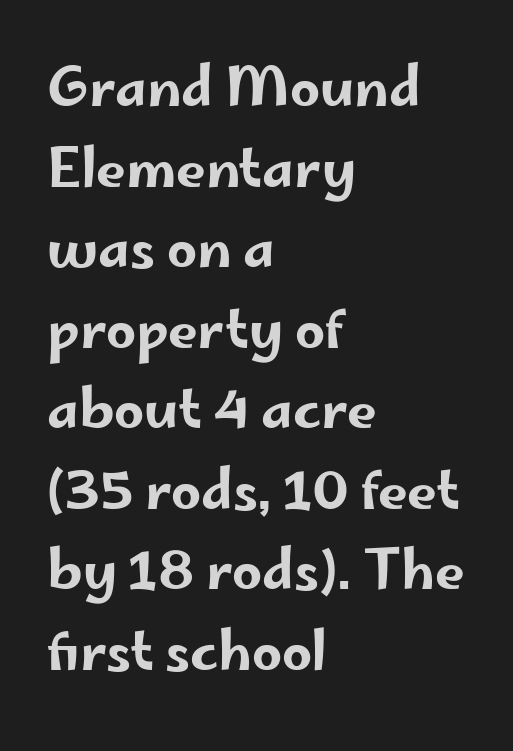
The image shows 53 px wide sans-serif type, upright; set left-aligned, normal line spacing (1.52x), normal letter spacing, not underlined; low stroke contrast and a small x-height.
